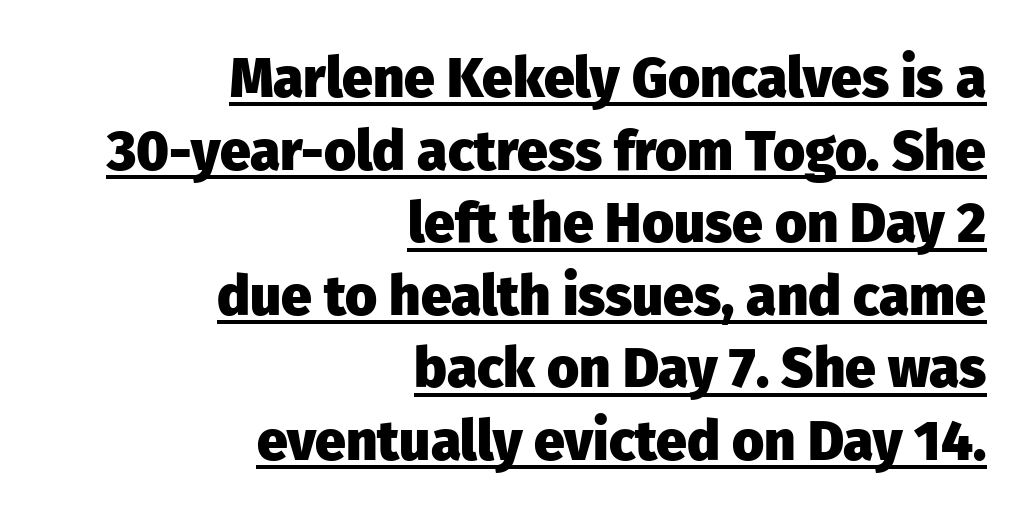
This rendering uses right alignment, leaving the left contour irregular. The letters stand upright; this is a roman face. These lines sit exactly where default settings would place them. A baseline rule has been typeset under these characters.
